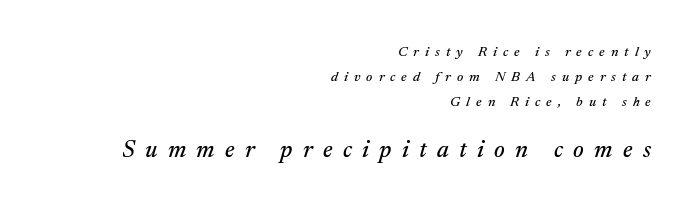
{"italic": "yes", "lean": "right", "slant_degrees": 17, "underline": "no", "align": "right", "line_spacing_ratio": 1.77, "letter_spacing": "wide", "letter_spacing_em": 0.43, "larger_block": "second", "size_ratio": 1.71, "glyph_px": 24}
